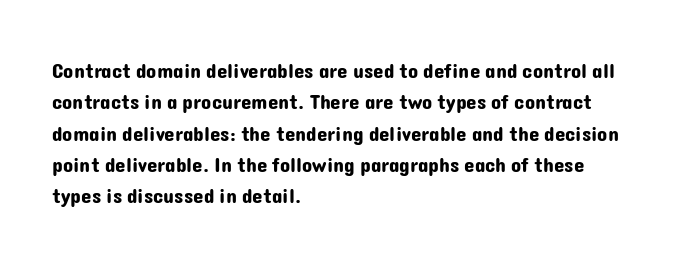
Q: Is the text italic (slanted)? A: No, it is upright.
Q: Is the text underlined? A: No.
Q: How is the paragraph aligned? A: Left-aligned.
Q: Is the spacing between letters normal or unusually wide? A: Normal.
Q: Is the spacing between lines tight, normal or loose? A: Normal.
